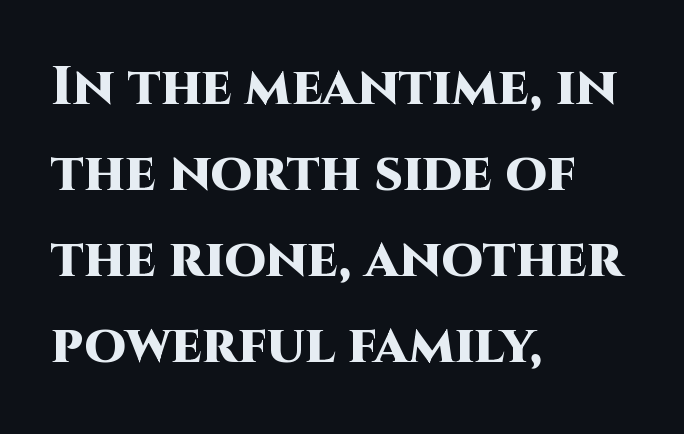
Check the space under the baseline: it is left empty. Notice how descenders clear the ascenders below comfortably — that's standard leading. Every stem runs plumb, perpendicular to the baseline. Character widths vary here, with narrow letters taking less room than wide ones. Typographic density is high because the face is bold. In terms of letterform style, serifs are entirely absent.
